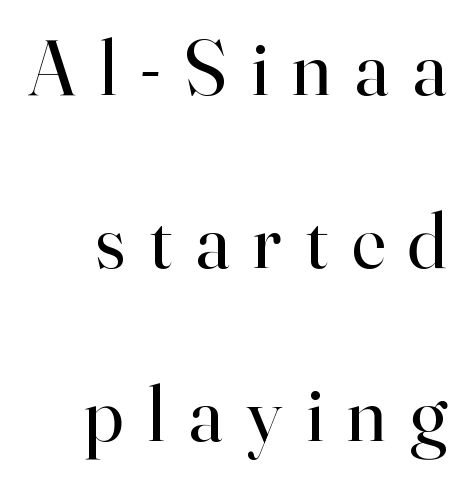
Clear beneath every line of the passage. The letters advance in unequal steps, a hallmark of proportional type. These lines are set flush right with a ragged left edge. In terms of letterspacing, this is a distinctly airy, spread setting. Note: serifs present on the glyphs.
